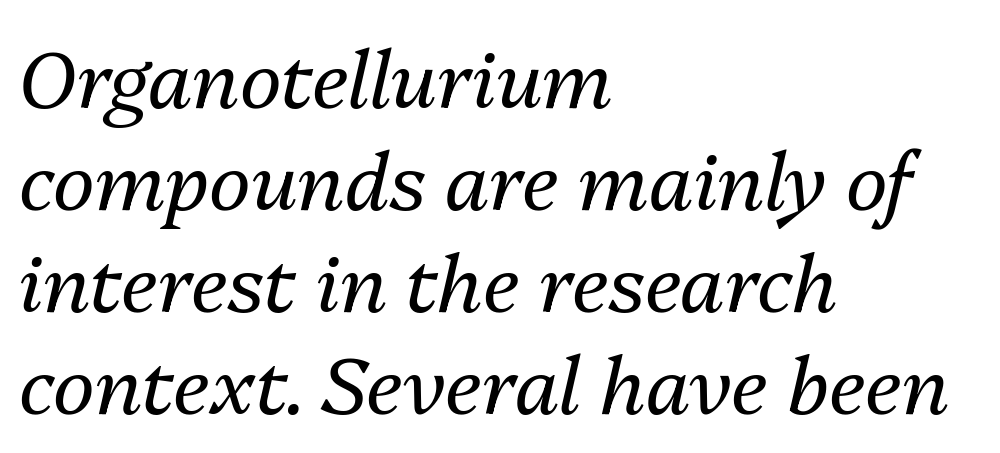
{"italic": "yes", "lean": "right", "slant_degrees": 13, "bold": "no", "weight": "regular", "width": "normal", "stroke_contrast": "medium", "x_height": "medium", "monospaced": "no", "underline": "no", "align": "left", "line_spacing": "normal", "line_spacing_ratio": 1.29, "letter_spacing": "normal", "letter_spacing_em": 0.0, "glyph_px": 79}
